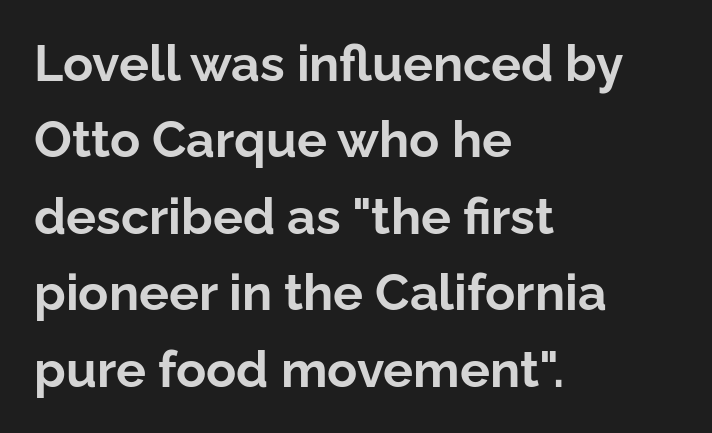
Q: Is the text bold? A: Yes.
Q: Is the text italic (slanted)? A: No, it is upright.
Q: Is the typeface a serif or a sans-serif typeface? A: Sans-serif.
Q: Is the text underlined? A: No.
Q: How is the paragraph aligned? A: Left-aligned.
Q: Is the spacing between letters normal or unusually wide? A: Normal.
Q: Is the spacing between lines tight, normal or loose? A: Normal.
Q: Width (condensed, normal, or wide)? A: Normal.
Q: Stroke contrast? A: Low.
Q: x-height? A: Medium.
Q: Monospaced? A: No.
